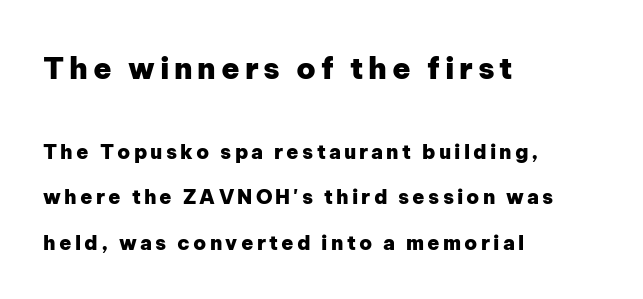
{"serif": "no", "italic": "no", "bold": "yes", "weight": "heavy", "width": "normal", "stroke_contrast": "low", "x_height": "medium", "monospaced": "no", "underline": "no", "align": "left", "line_spacing": "loose", "line_spacing_ratio": 2.27, "larger_block": "first", "size_ratio": 1.5, "glyph_px": 30}
